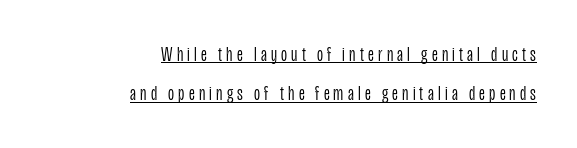
{"italic": "no", "bold": "no", "underline": "yes", "align": "right", "line_spacing_ratio": 1.87, "letter_spacing": "wide", "letter_spacing_em": 0.2, "glyph_px": 21}
